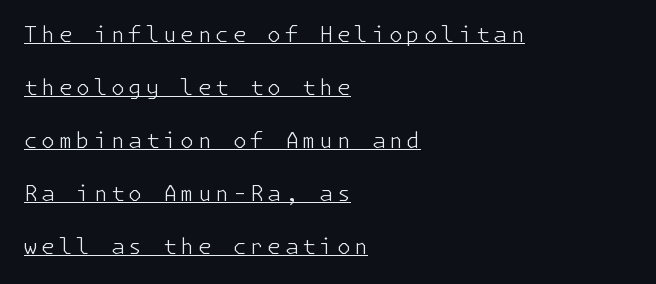
In terms of posture, this sample is upright. Layout note: lines flush left. Weight: in the light-to-regular range. In designer terms, the underline attribute is active on this setting. One glance says open: line gaps are wider than usual.
